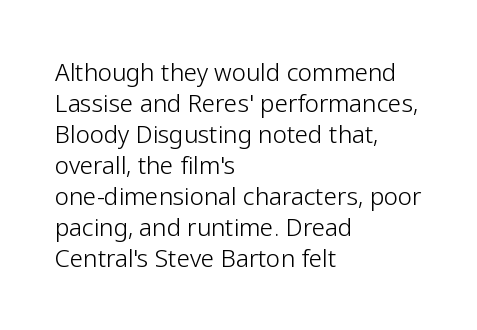
The image shows 24 px text type, upright; set left-aligned, normal line spacing (1.29x), normal letter spacing, not underlined.
